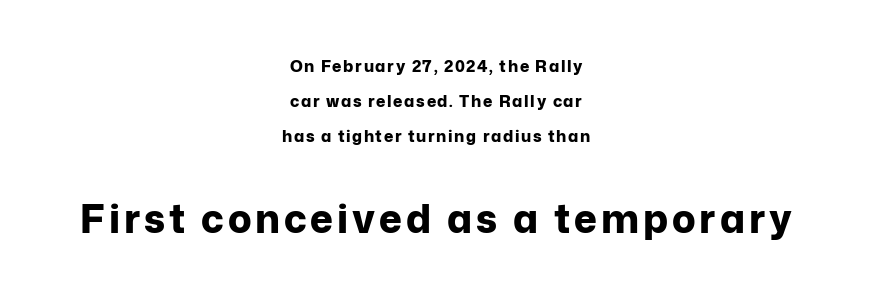
Q: Is the text bold? A: Yes.
Q: Is the text italic (slanted)? A: No, it is upright.
Q: Is the typeface a serif or a sans-serif typeface? A: Sans-serif.
Q: Is the text underlined? A: No.
Q: How is the paragraph aligned? A: Centered.
Q: Is the spacing between lines tight, normal or loose? A: Loose.
Q: Which block of text is set in a larger size, the first (top) or the second (bottom)? A: The second (bottom) one.
Q: Width (condensed, normal, or wide)? A: Normal.
Q: Stroke contrast? A: Low.
Q: x-height? A: Medium.
Q: Monospaced? A: No.
